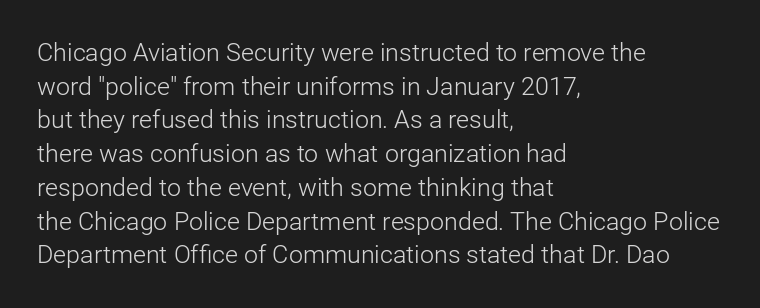
The image shows 25 px text type, upright; set left-aligned, normal line spacing (1.35x), normal letter spacing, not underlined.
